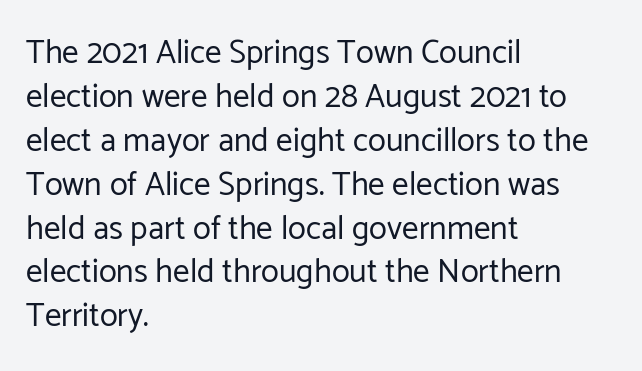
{"serif": "no", "italic": "no", "bold": "no", "weight": "regular", "width": "normal", "stroke_contrast": "low", "x_height": "medium", "monospaced": "no", "underline": "no", "align": "left", "line_spacing": "normal", "line_spacing_ratio": 1.33, "letter_spacing": "normal", "letter_spacing_em": 0.0, "glyph_px": 33}
